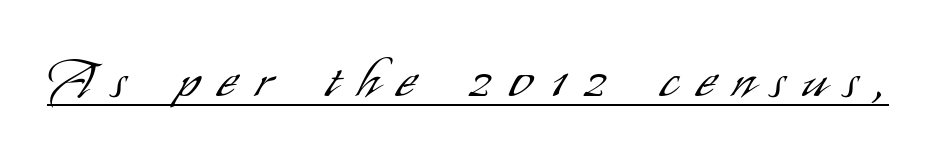
{"serif": "no", "bold": "no", "weight": "light", "width": "condensed", "stroke_contrast": "low", "x_height": "small", "monospaced": "no", "underline": "yes", "letter_spacing": "wide", "letter_spacing_em": 0.36, "glyph_px": 53}
